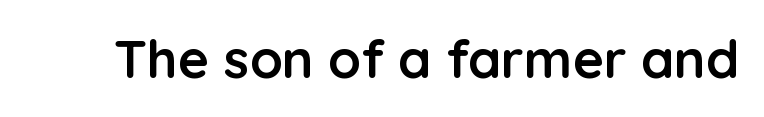
The typography opts for an upright posture over an oblique one. You could call the tracking neutral — neither tight nor loose. The typeface chosen for these lines omits serifs. A full-strength bold gives these letters their thick strokes.
